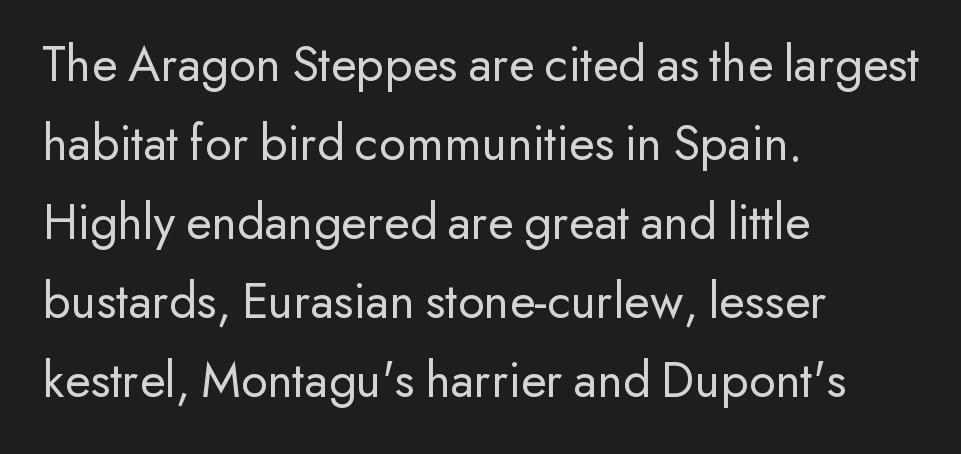
The image shows 52 px regular-weight sans-serif type, upright; set left-aligned, normal line spacing (1.52x), normal letter spacing, not underlined; low stroke contrast and a small x-height.
